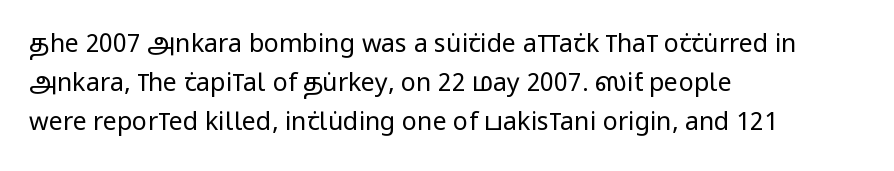
Is this a heavy cut? Hardly; it is regular or lighter. In CSS terms this would be text-align: left. Words appear dense and cohesive because spacing is normal. The gap between lines stays unmarked. Reading down the column, the eye jumps a familiar distance to each next line. This is roman type, the default non-slanted kind.
